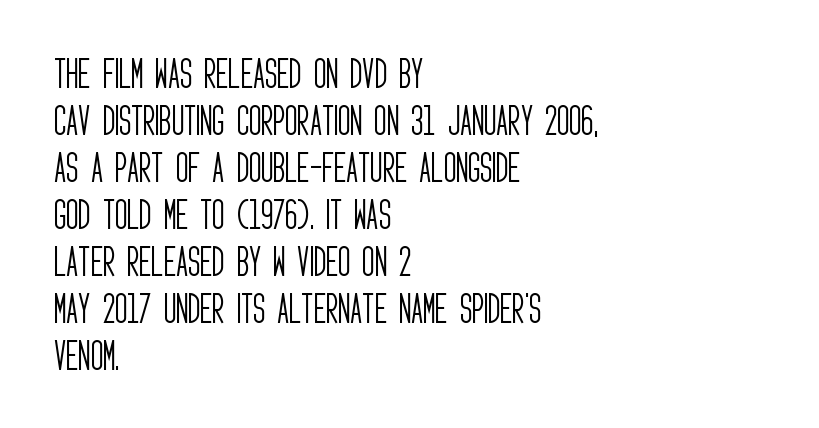
The image shows 34 px light, condensed sans-serif type, upright; set left-aligned, normal line spacing (1.38x), normal letter spacing, not underlined; low stroke contrast and a large x-height.
